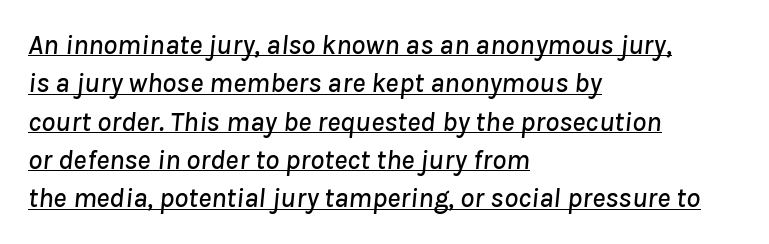
These lines sit exactly where default settings would place them. A baseline rule has been typeset under these characters. Varying glyph widths throughout — classic text-font behaviour. Teacher's note: observe the even left margin — that is flush-left alignment. Notice how the stems are inclined rather than vertical — that's the hallmark of italics. Here the glyphs are tracked normally, forming tight word shapes.
